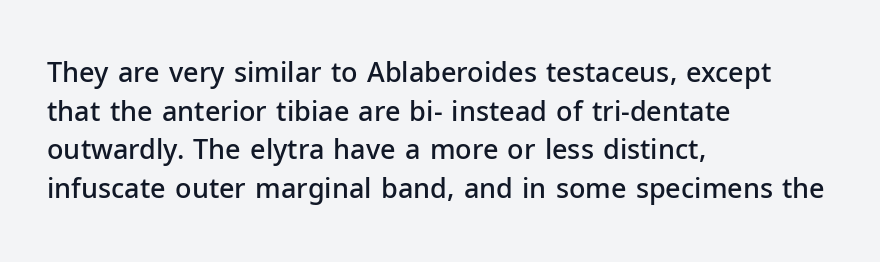
The image shows 27 px text type, upright; set left-aligned, normal line spacing (1.43x), normal letter spacing, not underlined.
